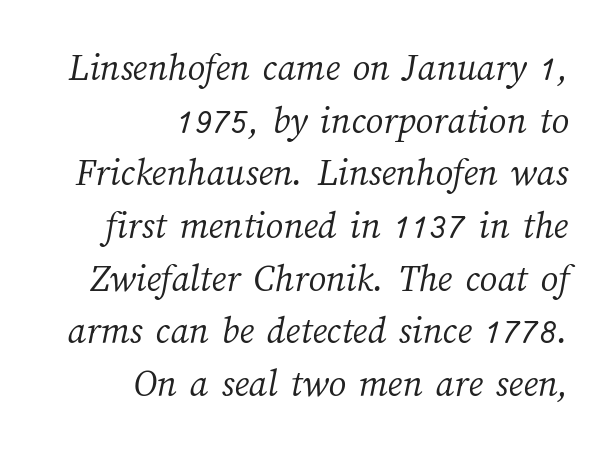
Q: Is the text bold? A: No.
Q: Is the text underlined? A: No.
Q: How is the paragraph aligned? A: Right-aligned.
Q: Is the spacing between letters normal or unusually wide? A: Normal.
Q: Is the spacing between lines tight, normal or loose? A: Normal.
Q: Width (condensed, normal, or wide)? A: Normal.
Q: Stroke contrast? A: Medium.
Q: x-height? A: Medium.
Q: Monospaced? A: No.
